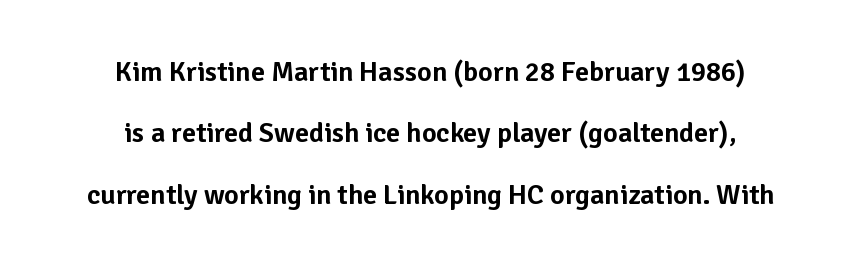
Default kerning and tracking; the words read as compact shapes. Each new line begins a long way beneath the previous one. Varying glyph widths throughout — classic text-font behaviour. The letters carry no serifs — their stems end cleanly without finishing strokes. The lines are quadded center.
